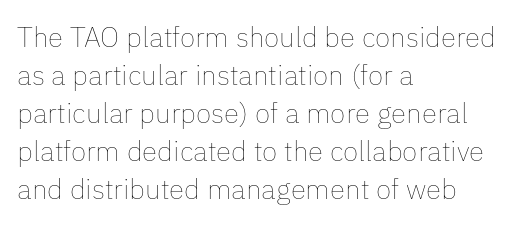
Q: Is the text bold? A: No.
Q: Is the text italic (slanted)? A: No, it is upright.
Q: Is the text underlined? A: No.
Q: How is the paragraph aligned? A: Left-aligned.
Q: Is the spacing between letters normal or unusually wide? A: Normal.
Q: Is the spacing between lines tight, normal or loose? A: Normal.
Q: Width (condensed, normal, or wide)? A: Normal.
Q: Stroke contrast? A: Low.
Q: x-height? A: Medium.
Q: Monospaced? A: No.
